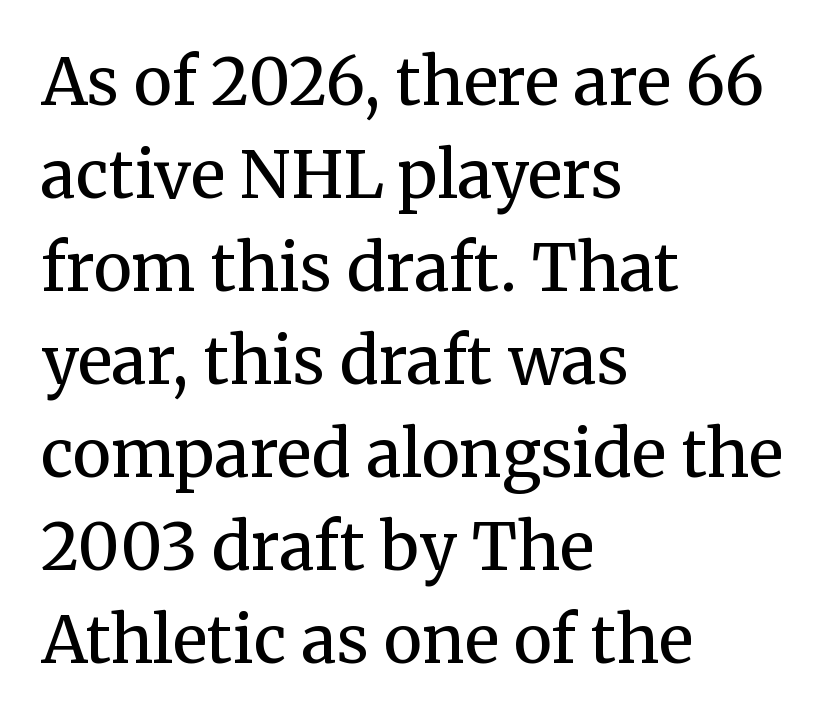
The rendering uses natural spacing where letterforms have individual widths. Nobody touched the tracking dial on this one. The lettering stays uniformly vertical, giving the passage a roman look. Where is the straight margin? On the left.
